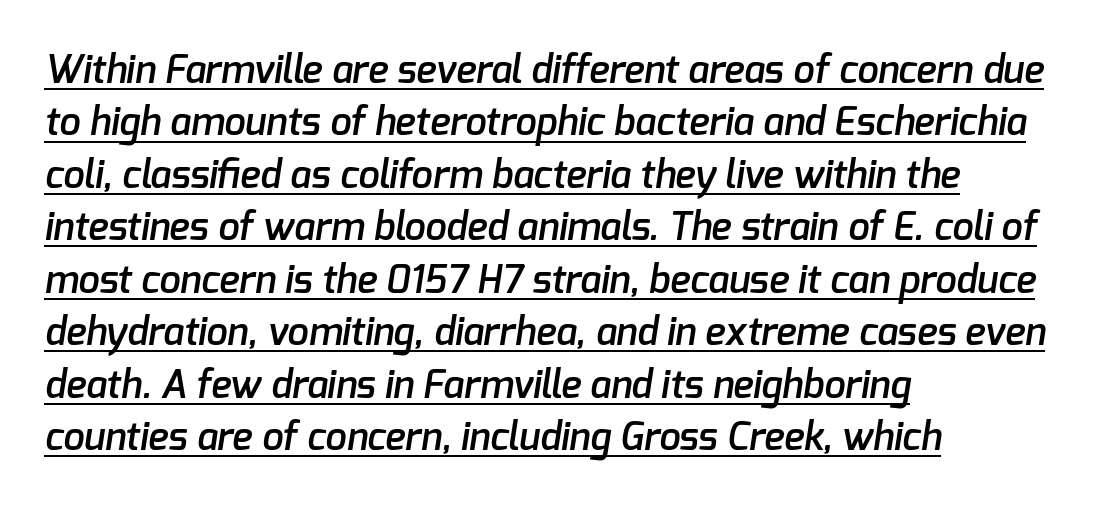
The image shows 38 px semibold sans-serif type; set left-aligned, normal line spacing (1.38x), normal letter spacing, underlined; low stroke contrast and a medium x-height.
